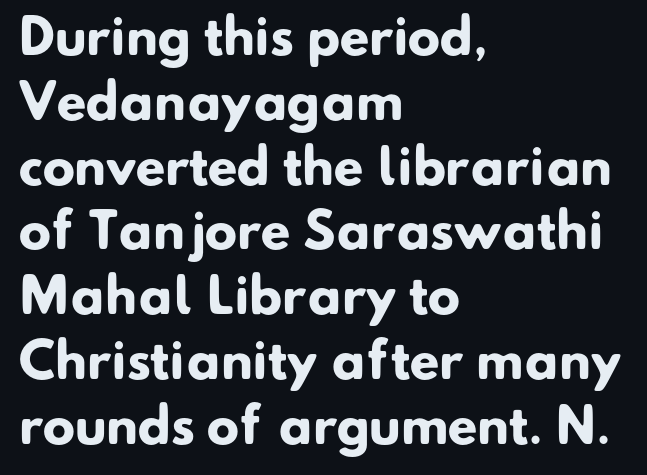
Q: Is the text bold? A: Yes.
Q: Is the typeface a serif or a sans-serif typeface? A: Sans-serif.
Q: Is the text underlined? A: No.
Q: How is the paragraph aligned? A: Left-aligned.
Q: Is the spacing between letters normal or unusually wide? A: Normal.
Q: Is the spacing between lines tight, normal or loose? A: Normal.
Q: Width (condensed, normal, or wide)? A: Normal.
Q: Stroke contrast? A: Low.
Q: x-height? A: Small.
Q: Monospaced? A: No.
